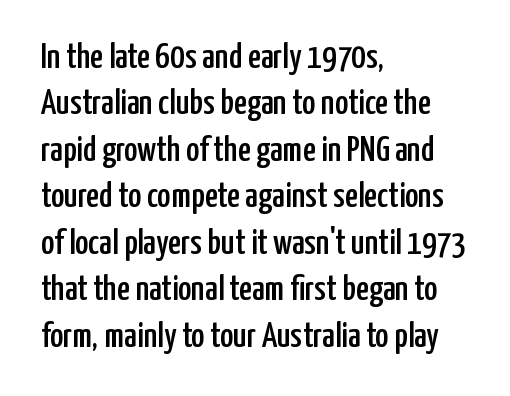
Q: Is the text italic (slanted)? A: No, it is upright.
Q: Is the typeface a serif or a sans-serif typeface? A: Sans-serif.
Q: Is the text underlined? A: No.
Q: How is the paragraph aligned? A: Left-aligned.
Q: Is the spacing between letters normal or unusually wide? A: Normal.
Q: Is the spacing between lines tight, normal or loose? A: Normal.
Q: Width (condensed, normal, or wide)? A: Condensed.
Q: Stroke contrast? A: Low.
Q: x-height? A: Medium.
Q: Monospaced? A: No.
